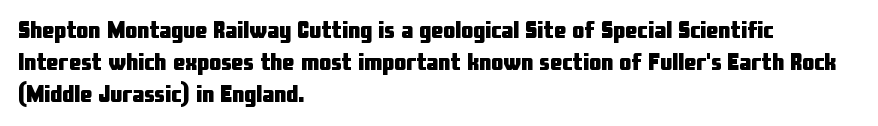
Q: Is the text bold? A: Yes.
Q: Is the text italic (slanted)? A: No, it is upright.
Q: Is the text underlined? A: No.
Q: How is the paragraph aligned? A: Left-aligned.
Q: Is the spacing between letters normal or unusually wide? A: Normal.
Q: Is the spacing between lines tight, normal or loose? A: Normal.
